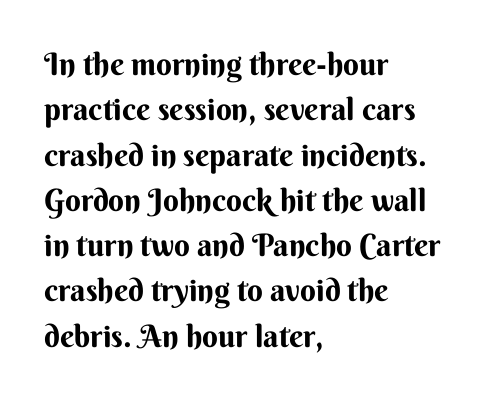
The image shows 31 px sans-serif type, upright; set left-aligned, normal line spacing (1.46x), normal letter spacing, not underlined; medium stroke contrast and a small x-height.
